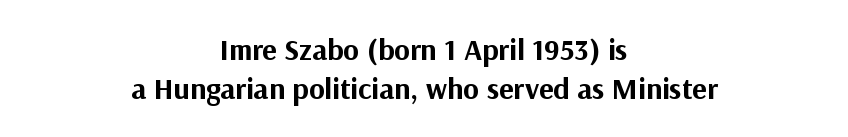
{"serif": "no", "italic": "no", "bold": "yes", "weight": "bold", "width": "normal", "stroke_contrast": "medium", "x_height": "medium", "monospaced": "no", "underline": "no", "align": "center", "line_spacing": "normal", "line_spacing_ratio": 1.3, "letter_spacing": "normal", "letter_spacing_em": 0.0, "glyph_px": 30}
